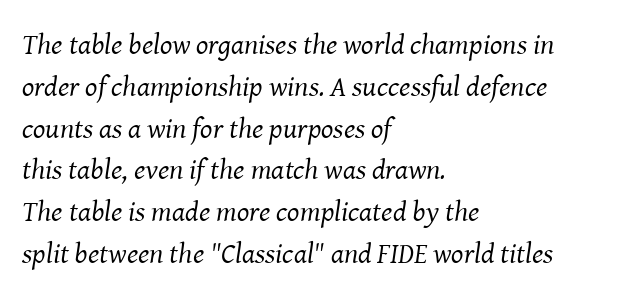
The font's italic variant was chosen for this text. Notice how the passage keeps a crisp vertical edge on the left only. This block has exactly the height ordinary leading produces. Stem width sits at or under what a default text font uses.
